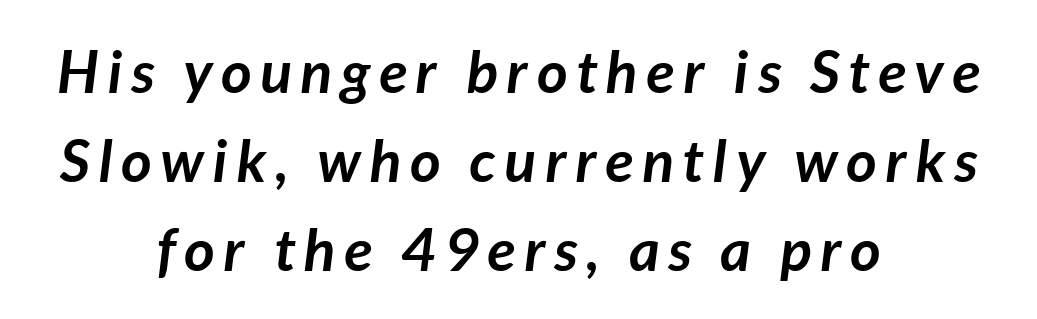
{"italic": "yes", "lean": "right", "slant_degrees": 7, "bold": "yes", "weight": "semibold", "width": "normal", "stroke_contrast": "low", "x_height": "medium", "monospaced": "no", "underline": "no", "align": "center", "line_spacing": "normal", "line_spacing_ratio": 1.51, "glyph_px": 59}
